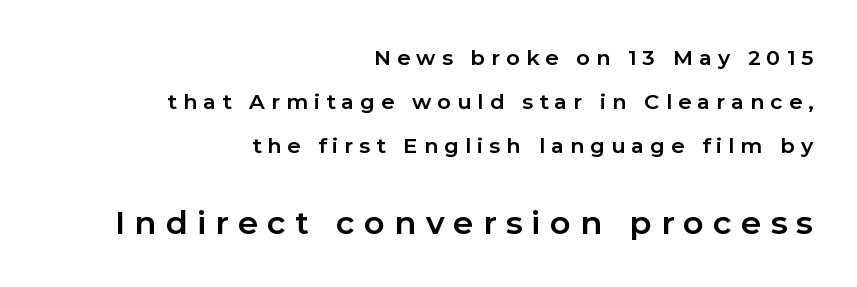
The image shows 32 px bold sans-serif type, upright; set right-aligned, loose line spacing (2.1x), unusually wide letter spacing (+0.29 em), not underlined; the second (bottom) block is 1.52x larger; low stroke contrast and a medium x-height.
